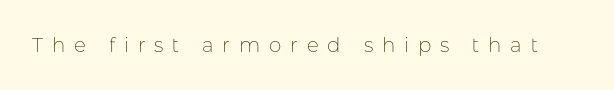
These lines have a slow, spaced-out rhythm from letter to letter. Every character sits straight up, as roman type does. Check the space under the baseline: it is left empty. Heaviness? Minimal to ordinary, like unemphasized prose.
